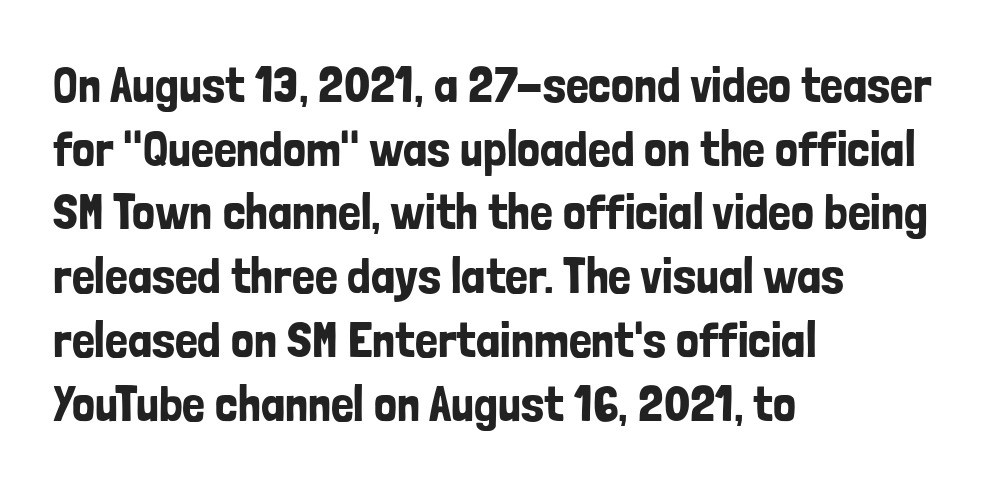
Has an underline been added? It has not. These lines are rendered in a variable-pitch font. The passage shown stacks its lines at a standard gap. Note: no serifs on the glyphs. This sample uses an upright cut, with every glyph sitting square on the baseline. Honestly, the letter spacing is just normal — you wouldn't notice it.
